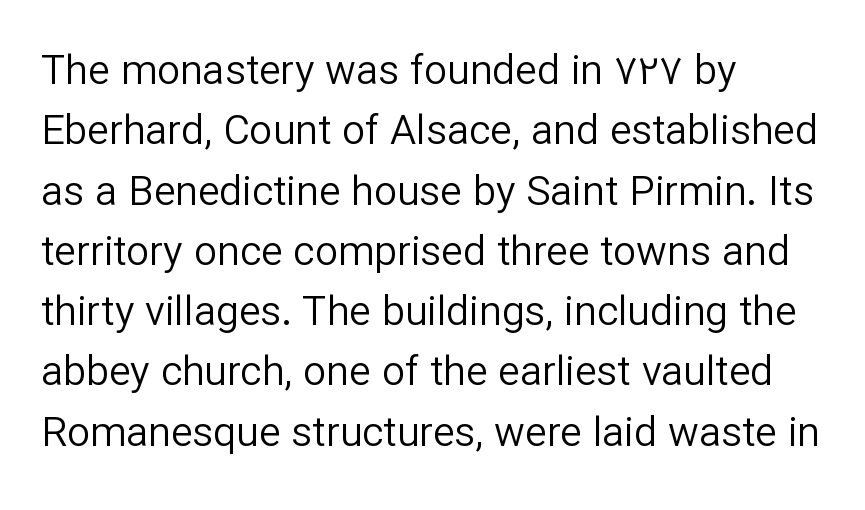
Q: Is the text bold? A: No.
Q: Is the text italic (slanted)? A: No, it is upright.
Q: Is the typeface a serif or a sans-serif typeface? A: Sans-serif.
Q: Is the text underlined? A: No.
Q: How is the paragraph aligned? A: Left-aligned.
Q: Is the spacing between letters normal or unusually wide? A: Normal.
Q: Is the spacing between lines tight, normal or loose? A: Normal.
Q: Width (condensed, normal, or wide)? A: Normal.
Q: Stroke contrast? A: Low.
Q: x-height? A: Medium.
Q: Monospaced? A: No.
